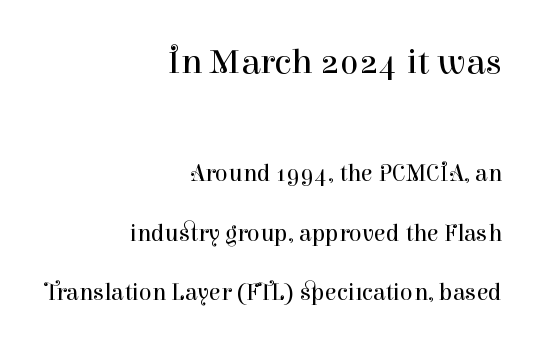
The image shows 36 px regular-weight serif type, upright; set right-aligned, loose line spacing (2.48x), normal letter spacing, not underlined; the first (top) block is 1.5x larger; high stroke contrast and a medium x-height.
